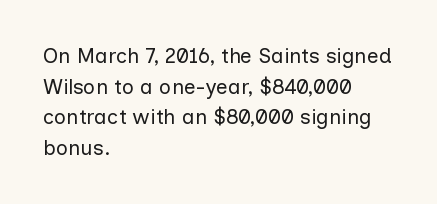
{"italic": "no", "bold": "no", "underline": "no", "align": "left", "line_spacing": "normal", "line_spacing_ratio": 1.46, "letter_spacing": "normal", "letter_spacing_em": 0.0, "glyph_px": 21}
